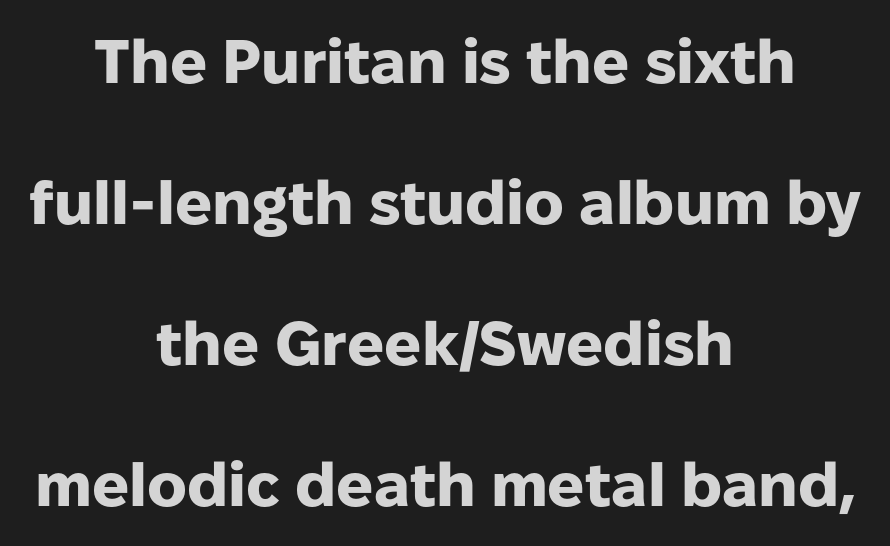
Default kerning and tracking; the words read as compact shapes. You could not count columns in this text — the font is proportionally spaced. To sum up the face: it is a sans, with no serifs. Interline gaps are noticeably wide in this sample. The area under the type is left untouched. Is the type bold? Yes — the strokes are clearly thick and heavy.
